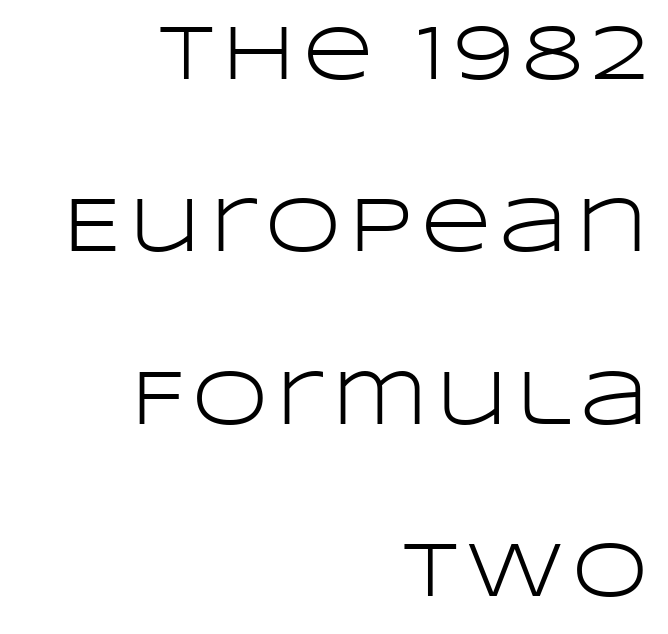
{"serif": "no", "italic": "no", "bold": "no", "weight": "light", "width": "wide", "stroke_contrast": "low", "x_height": "large", "monospaced": "no", "underline": "no", "align": "right", "line_spacing": "loose", "line_spacing_ratio": 2.24, "glyph_px": 77}
